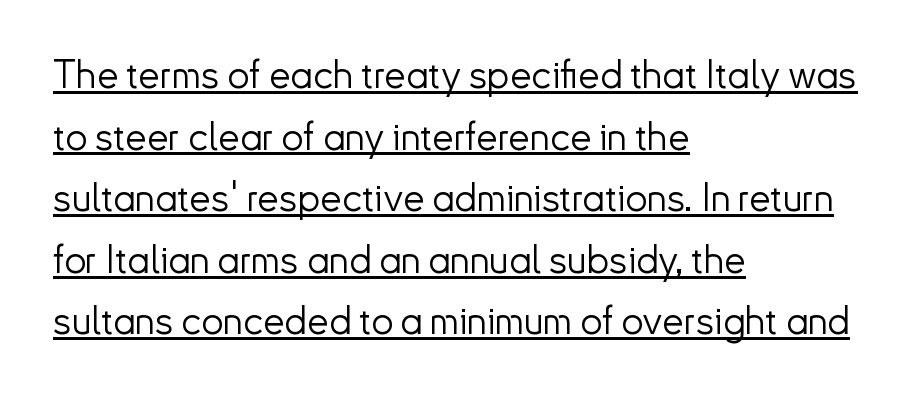
The image shows 39 px light sans-serif type, upright; set left-aligned, normal line spacing (1.58x), normal letter spacing, underlined; low stroke contrast and a small x-height.
